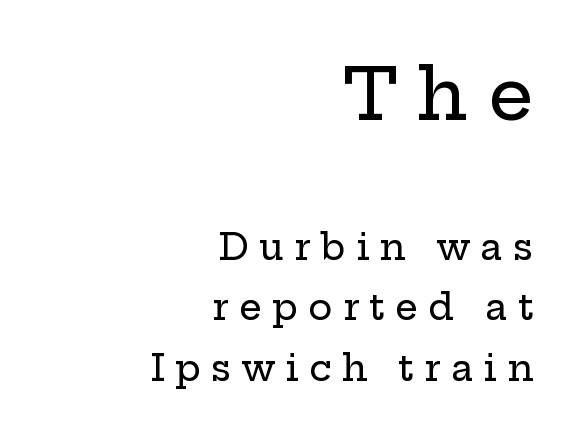
Yep, those are serifs on the letters. These lines are rendered in a variable-pitch font. Underlining? Definitely not there. Does the copy run flush right? Yes — the right margin is perfectly even. Tracking here is generous; glyphs stand well apart from one another. Size hierarchy here favors the leading block over the trailing one.
